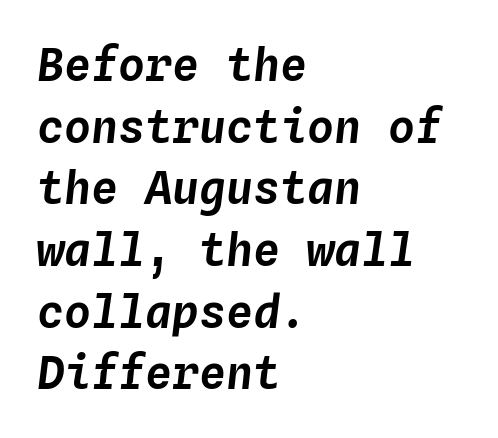
{"italic": "yes", "lean": "right", "slant_degrees": 4, "width": "normal", "stroke_contrast": "low", "x_height": "medium", "monospaced": "yes", "underline": "no", "align": "left", "line_spacing": "normal", "line_spacing_ratio": 1.37, "letter_spacing": "normal", "letter_spacing_em": 0.0, "glyph_px": 45}
